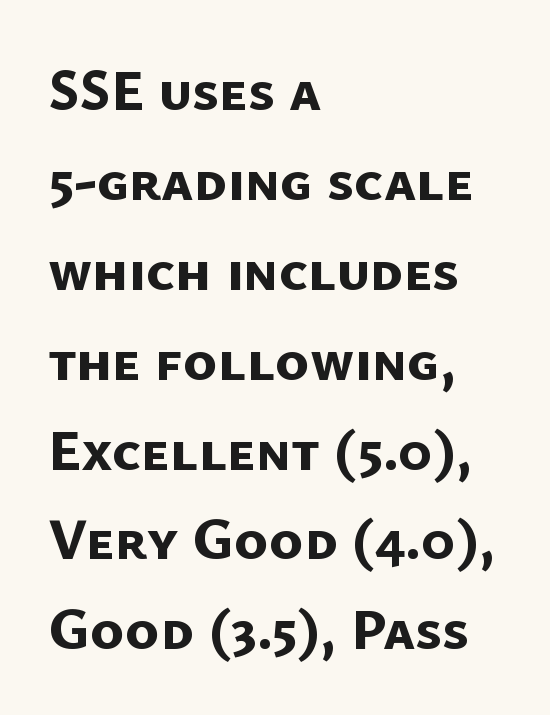
Only glyphs here, with clear space below each row. Vertically, the passage feels balanced, rows spaced as you'd expect. Heft: maximum for text — a bold. Tracking here is standard; glyphs follow each other at the usual distance. The characters display no serif detailing; their extremities are plain.
